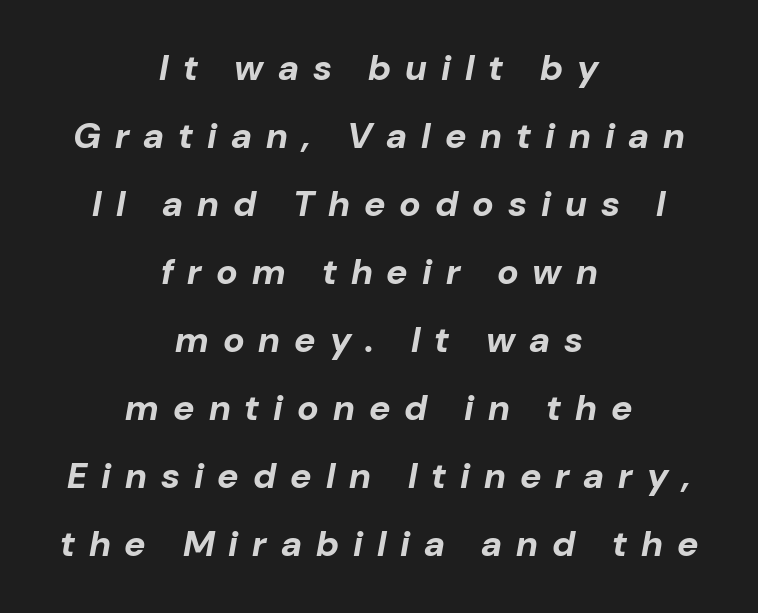
{"italic": "yes", "lean": "right", "slant_degrees": 10, "bold": "yes", "weight": "bold", "width": "normal", "stroke_contrast": "low", "x_height": "medium", "monospaced": "no", "underline": "no", "align": "center", "line_spacing_ratio": 1.89, "letter_spacing": "wide", "letter_spacing_em": 0.39, "glyph_px": 36}
